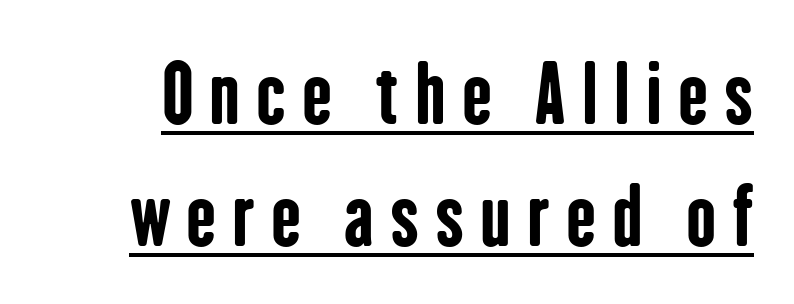
You can see a thin bar hugging the bottom of the glyphs. Caption: expanded tracking, letters set apart. Note the varied advance widths — an 'i' is clearly narrower than an 'm'. A roman cut, with each character standing at attention.
